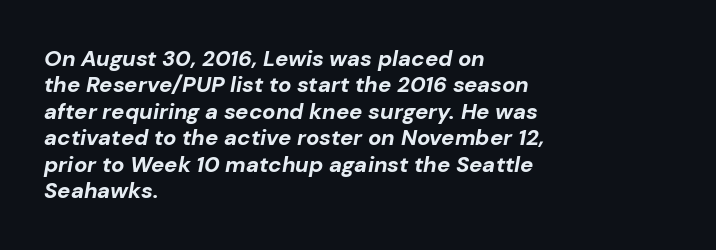
Look at the tracking — it's just the regular setting, nothing added. The setting favours the left margin, as ordinary paragraphs usually do. Slant detected: the letters are inclined. Thick stems and heavy bowls — unmistakably bold.
